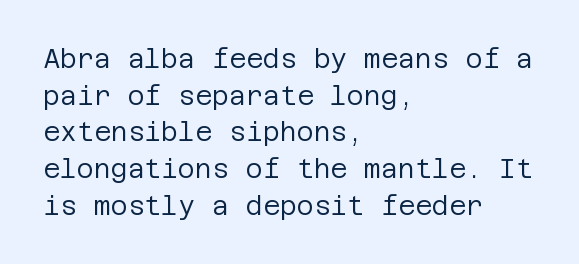
The image shows 26 px text type, upright; set left-aligned, normal line spacing (1.41x), normal letter spacing, not underlined.
